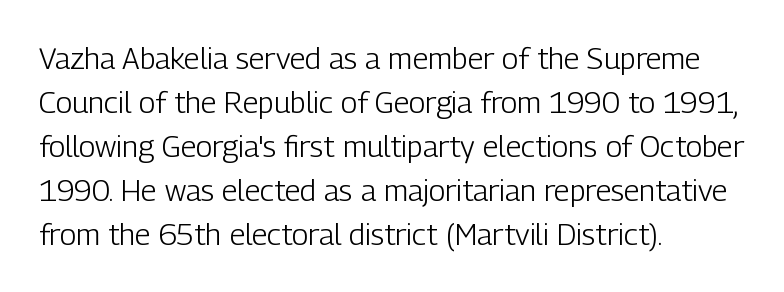
{"serif": "no", "italic": "no", "bold": "no", "weight": "light", "width": "condensed", "stroke_contrast": "low", "x_height": "medium", "monospaced": "no", "underline": "no", "align": "left", "line_spacing": "normal", "line_spacing_ratio": 1.47, "letter_spacing": "normal", "letter_spacing_em": 0.0, "glyph_px": 30}
